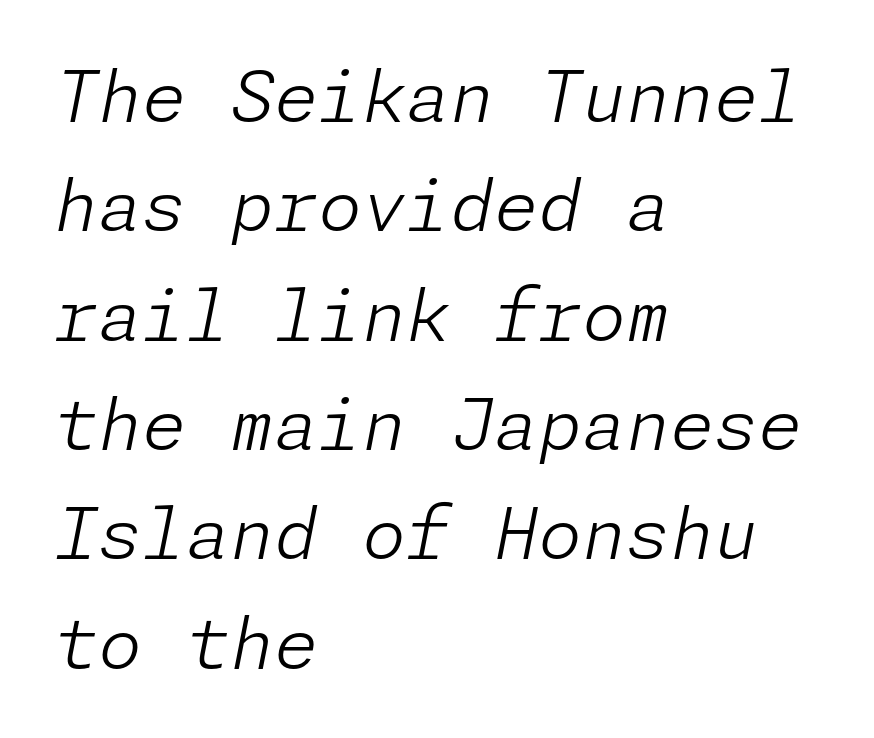
Q: Is the text bold? A: No.
Q: Is the text italic (slanted)? A: Yes, it leans right by about 11 degrees.
Q: Is the text underlined? A: No.
Q: How is the paragraph aligned? A: Left-aligned.
Q: Is the spacing between letters normal or unusually wide? A: Normal.
Q: Is the spacing between lines tight, normal or loose? A: Normal.
Q: Width (condensed, normal, or wide)? A: Normal.
Q: Stroke contrast? A: Low.
Q: x-height? A: Medium.
